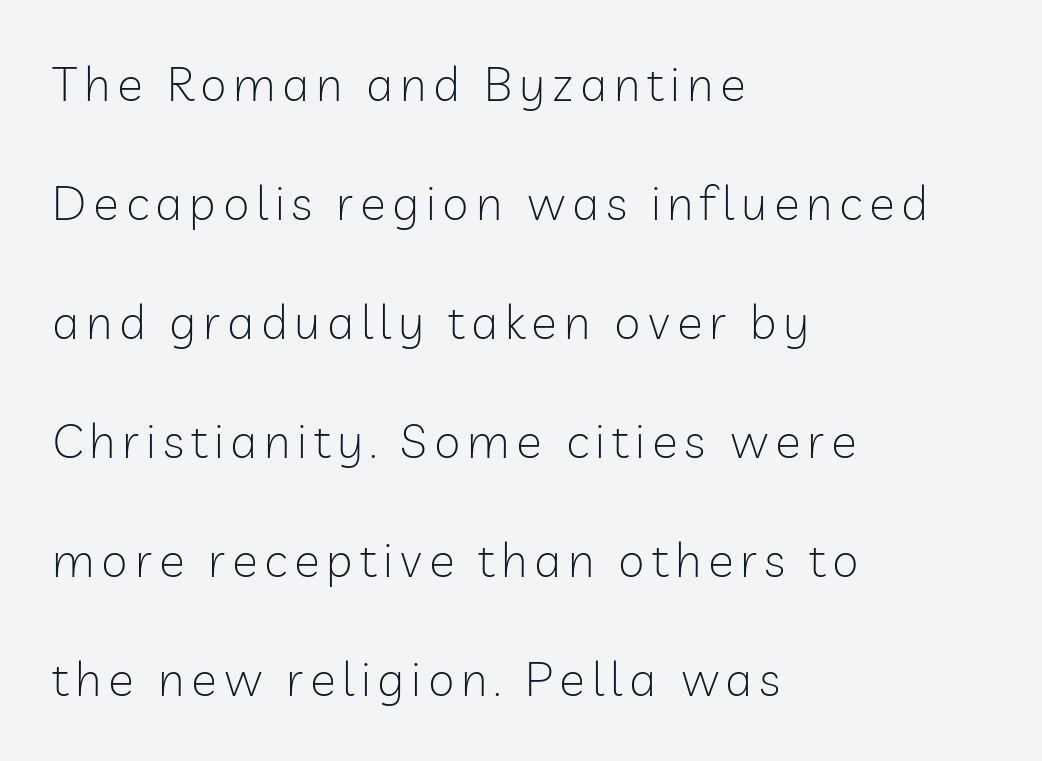
{"serif": "no", "italic": "no", "bold": "no", "weight": "light", "width": "normal", "stroke_contrast": "low", "x_height": "medium", "monospaced": "no", "underline": "no", "align": "left", "line_spacing": "loose", "line_spacing_ratio": 2.48, "glyph_px": 48}
